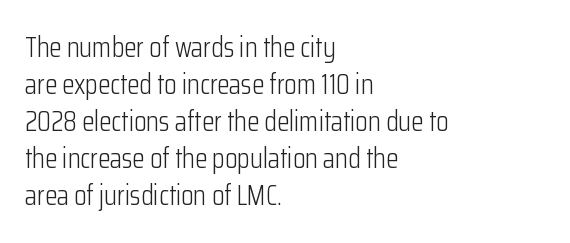
The image shows 28 px light, condensed sans-serif type, upright; set left-aligned, normal line spacing (1.32x), normal letter spacing, not underlined; low stroke contrast and a medium x-height.
